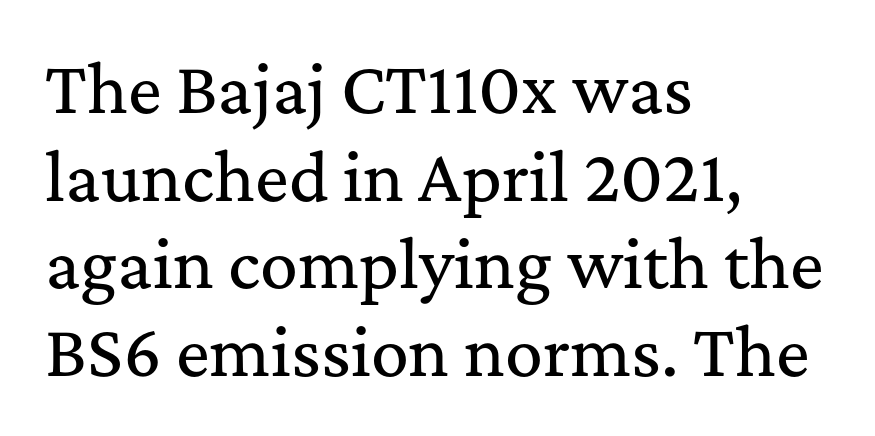
Type without underlining. The type is set solid horizontally, with unmodified tracking. The face used here is proportionally spaced, like ordinary book or web type. The lines are quadded left. Is there much room between lines? A standard amount, neither cramped nor airy. Each letter's strokes conclude with small projecting serifs.
